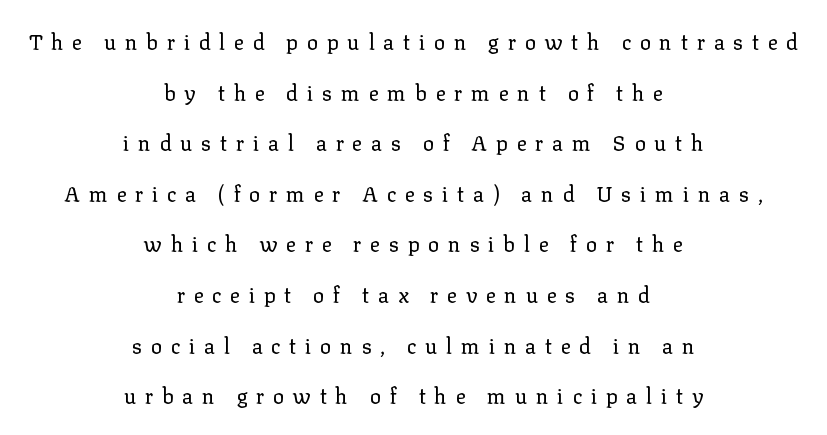
Q: Is the text bold? A: No.
Q: Is the text italic (slanted)? A: No, it is upright.
Q: Is the text underlined? A: No.
Q: How is the paragraph aligned? A: Centered.
Q: Is the spacing between letters normal or unusually wide? A: Unusually wide.
Q: Is the spacing between lines tight, normal or loose? A: Loose.
